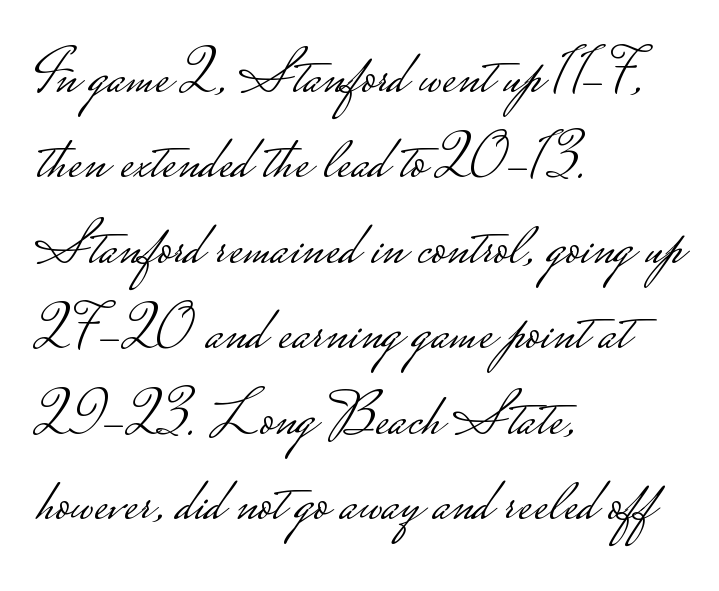
The image shows 61 px light, wide sans-serif type; set left-aligned, normal line spacing (1.4x), normal letter spacing, not underlined; low stroke contrast.
